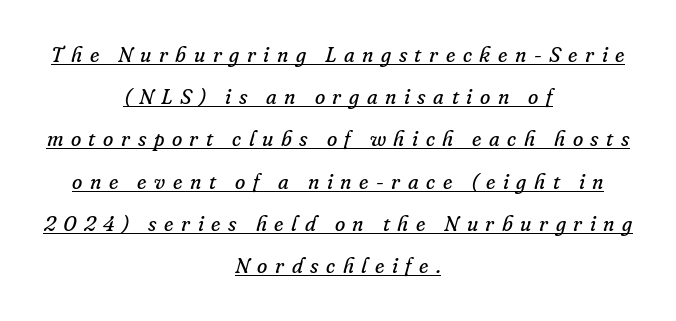
Honestly, the rows look like they've been pulled way apart. Observe the lean: these are italic letterforms. Caption: lettering with a line underneath. The line texture is sparse and dotted thanks to wide tracking. The text block is weighted toward neither margin, spreading evenly from the middle. Stem width sits at or under what a default text font uses.
